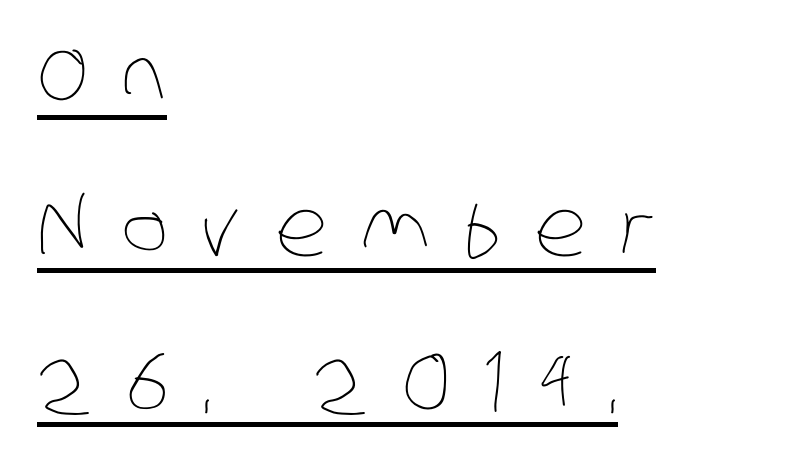
{"bold": "no", "weight": "thin", "width": "condensed", "stroke_contrast": "low", "x_height": "large", "monospaced": "no", "underline": "yes", "align": "left", "line_spacing": "loose", "line_spacing_ratio": 1.94, "letter_spacing": "wide", "letter_spacing_em": 0.43, "glyph_px": 79}
